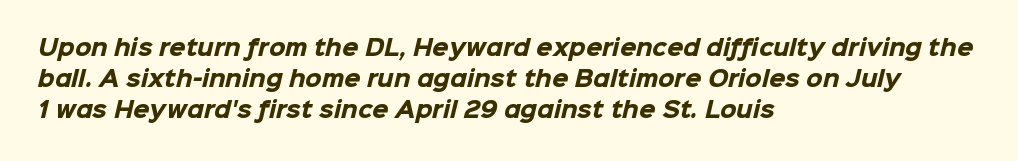
Q: Is the text bold? A: Yes.
Q: Is the text underlined? A: No.
Q: How is the paragraph aligned? A: Left-aligned.
Q: Is the spacing between letters normal or unusually wide? A: Normal.
Q: Is the spacing between lines tight, normal or loose? A: Normal.
